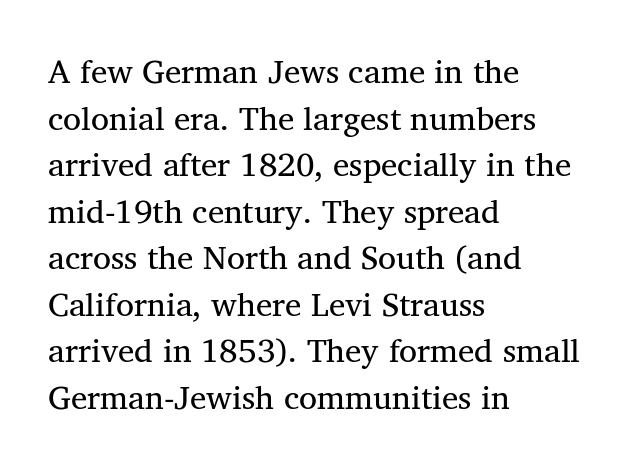
The image shows 33 px regular-weight serif type, upright; set left-aligned, normal line spacing (1.41x), normal letter spacing, not underlined; medium stroke contrast and a medium x-height.
